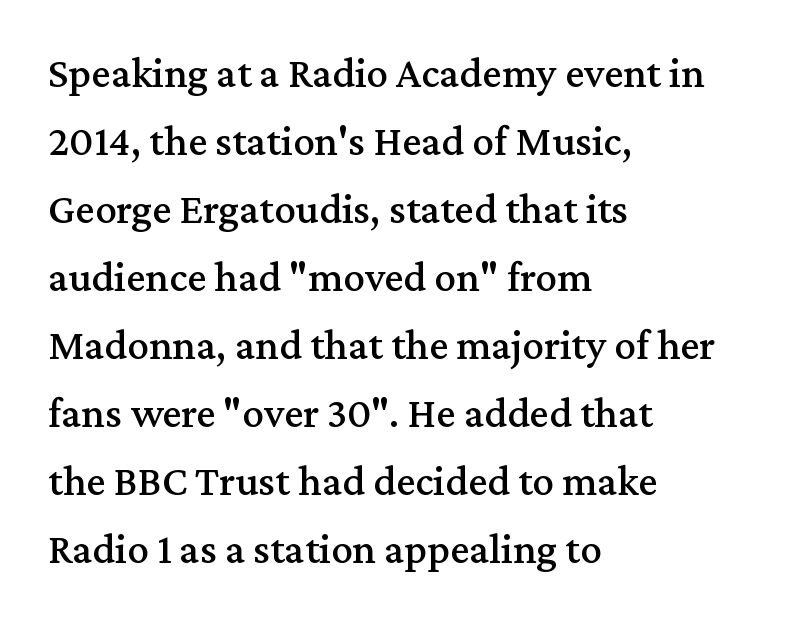
Q: Is the text italic (slanted)? A: No, it is upright.
Q: Is the typeface a serif or a sans-serif typeface? A: Serif.
Q: Is the text underlined? A: No.
Q: How is the paragraph aligned? A: Left-aligned.
Q: Is the spacing between letters normal or unusually wide? A: Normal.
Q: Is the spacing between lines tight, normal or loose? A: Normal.
Q: Width (condensed, normal, or wide)? A: Normal.
Q: Stroke contrast? A: Medium.
Q: x-height? A: Medium.
Q: Monospaced? A: No.
